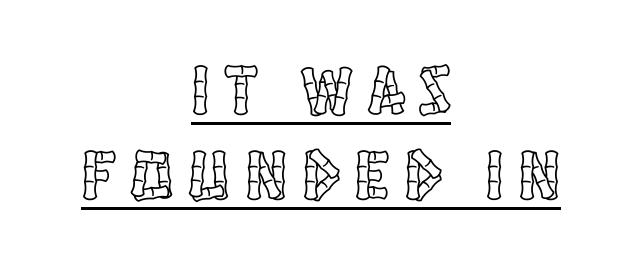
The tracking reads as deliberately expanded to a designer's eye. This rendering uses center alignment, leaving both contours irregular but symmetric. The type sits square on the baseline with zero lean. Do the characters align in a grid? No, the font is proportional. Does a line run under the words? Yes, clearly.
